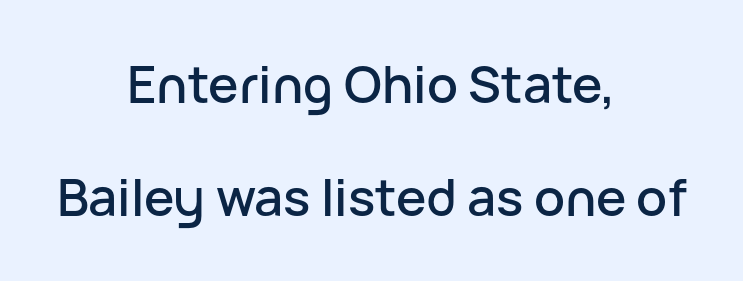
{"serif": "no", "italic": "no", "width": "normal", "stroke_contrast": "low", "x_height": "medium", "monospaced": "no", "underline": "no", "align": "center", "line_spacing": "loose", "line_spacing_ratio": 2.22, "letter_spacing": "normal", "letter_spacing_em": 0.0, "glyph_px": 51}
